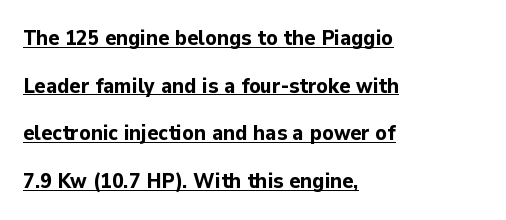
Q: Is the text bold? A: Yes.
Q: Is the text italic (slanted)? A: No, it is upright.
Q: Is the text underlined? A: Yes.
Q: How is the paragraph aligned? A: Left-aligned.
Q: Is the spacing between letters normal or unusually wide? A: Normal.
Q: Is the spacing between lines tight, normal or loose? A: Loose.
